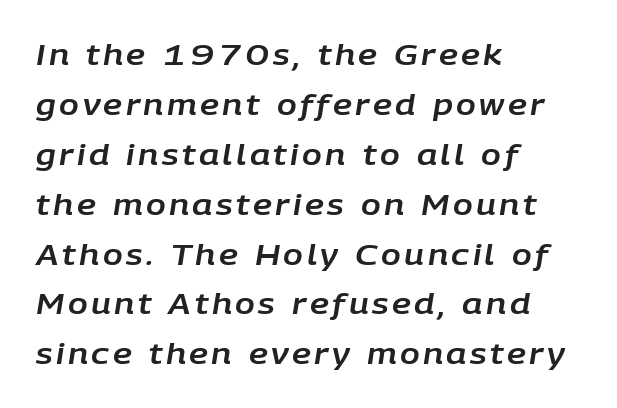
{"italic": "yes", "lean": "right", "slant_degrees": 9, "width": "normal", "stroke_contrast": "low", "x_height": "large", "monospaced": "no", "underline": "no", "align": "left", "line_spacing_ratio": 1.72, "glyph_px": 29}
